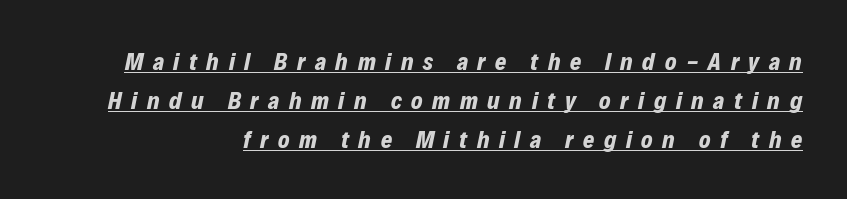
Notice how the stems are inclined rather than vertical — that's the hallmark of italics. There is plenty of visible air inserted between adjacent glyphs. Emphasis by weight is at full strength: bold. The passage shown is underscored from start to finish.
